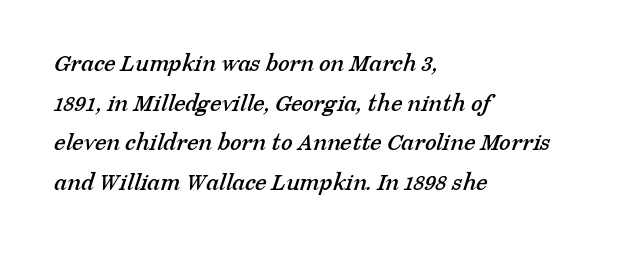
Q: Is the text underlined? A: No.
Q: How is the paragraph aligned? A: Left-aligned.
Q: Is the spacing between letters normal or unusually wide? A: Normal.
Q: Is the spacing between lines tight, normal or loose? A: Normal.
